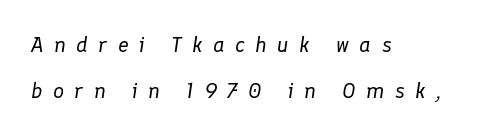
Is this a heavy cut? Hardly; it is regular or lighter. You could fit nearly another row in the gap between these rows. Is the letter spacing exaggerated? Yes — the characters are pushed far apart. Emphasis-style slanted type is in use. Where is the straight margin? On the left.
